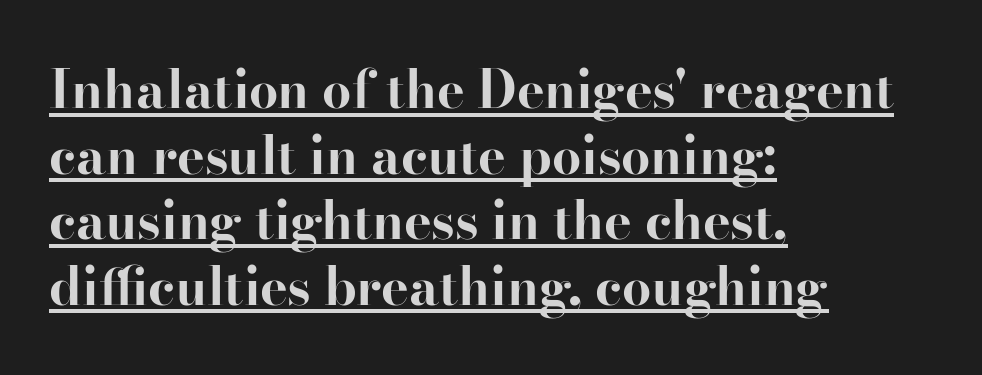
The image shows 52 px bold serif type, upright; set left-aligned, normal line spacing (1.26x), normal letter spacing, underlined; high stroke contrast and a small x-height.
